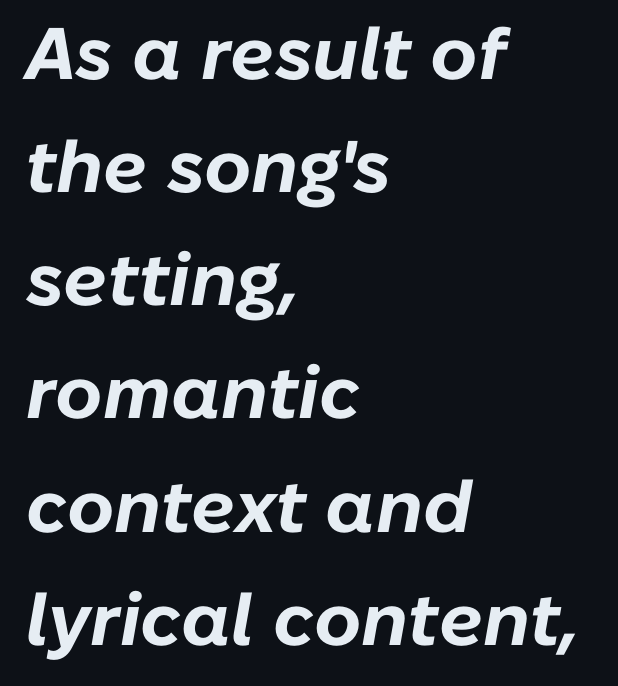
The image shows 73 px bold type, italic (leaning right); set left-aligned, normal line spacing (1.55x), normal letter spacing, not underlined; low stroke contrast and a medium x-height.
